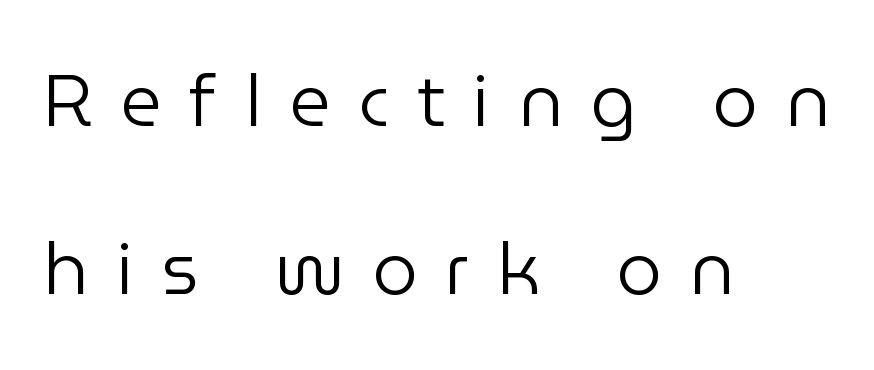
{"serif": "no", "italic": "no", "bold": "no", "weight": "regular", "width": "normal", "stroke_contrast": "low", "x_height": "medium", "monospaced": "no", "underline": "no", "align": "left", "line_spacing": "loose", "line_spacing_ratio": 2.33, "letter_spacing": "wide", "letter_spacing_em": 0.39, "glyph_px": 72}
